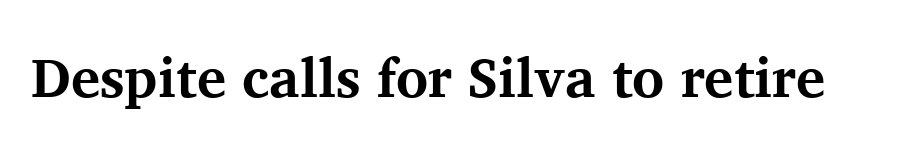
Q: Is the text bold? A: Yes.
Q: Is the text italic (slanted)? A: No, it is upright.
Q: Is the typeface a serif or a sans-serif typeface? A: Serif.
Q: Is the text underlined? A: No.
Q: Is the spacing between letters normal or unusually wide? A: Normal.
Q: Width (condensed, normal, or wide)? A: Normal.
Q: Stroke contrast? A: Medium.
Q: x-height? A: Medium.
Q: Monospaced? A: No.
